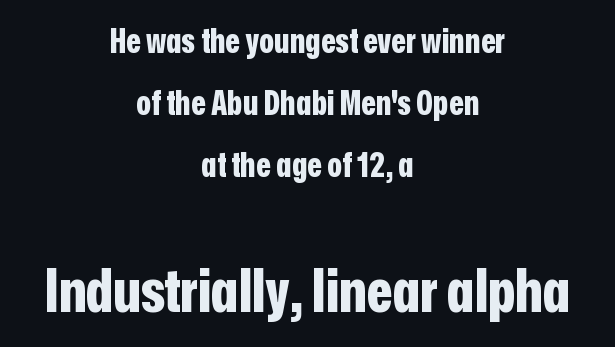
Q: Is the text bold? A: Yes.
Q: Is the text italic (slanted)? A: No, it is upright.
Q: Is the typeface a serif or a sans-serif typeface? A: Sans-serif.
Q: Is the text underlined? A: No.
Q: How is the paragraph aligned? A: Centered.
Q: Is the spacing between letters normal or unusually wide? A: Normal.
Q: Which block of text is set in a larger size, the first (top) or the second (bottom)? A: The second (bottom) one.
Q: Width (condensed, normal, or wide)? A: Condensed.
Q: Stroke contrast? A: Low.
Q: x-height? A: Medium.
Q: Monospaced? A: No.
